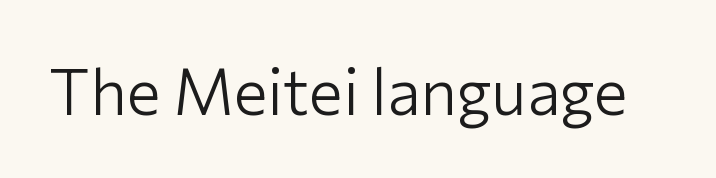
Q: Is the text bold? A: No.
Q: Is the text italic (slanted)? A: No, it is upright.
Q: Is the typeface a serif or a sans-serif typeface? A: Sans-serif.
Q: Is the text underlined? A: No.
Q: Is the spacing between letters normal or unusually wide? A: Normal.
Q: Width (condensed, normal, or wide)? A: Normal.
Q: Stroke contrast? A: Low.
Q: x-height? A: Medium.
Q: Monospaced? A: No.
